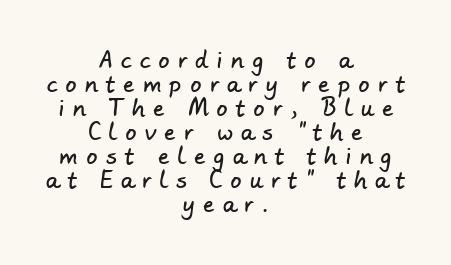
Q: Is the text underlined? A: No.
Q: How is the paragraph aligned? A: Centered.
Q: Is the spacing between letters normal or unusually wide? A: Unusually wide.
Q: Is the spacing between lines tight, normal or loose? A: Tight.
